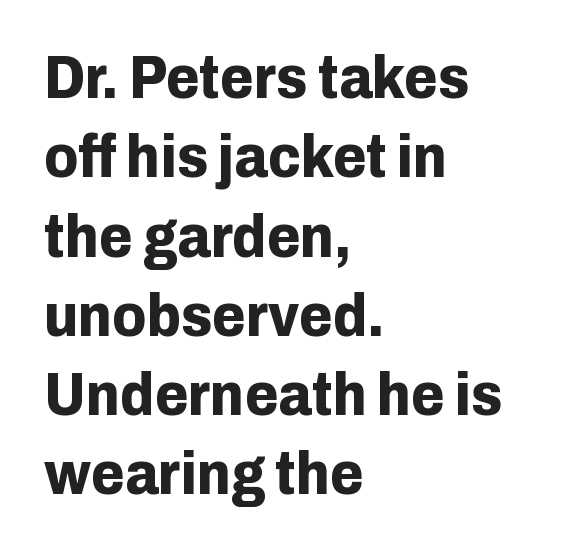
{"serif": "no", "italic": "no", "bold": "yes", "weight": "bold", "width": "normal", "stroke_contrast": "low", "x_height": "medium", "monospaced": "no", "underline": "no", "align": "left", "line_spacing": "normal", "line_spacing_ratio": 1.3, "letter_spacing": "normal", "letter_spacing_em": 0.0, "glyph_px": 61}
